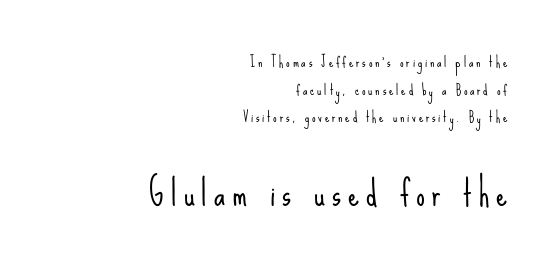
Q: Is the text bold? A: No.
Q: Is the text italic (slanted)? A: No, it is upright.
Q: Is the typeface a serif or a sans-serif typeface? A: Sans-serif.
Q: Is the text underlined? A: No.
Q: How is the paragraph aligned? A: Right-aligned.
Q: Is the spacing between letters normal or unusually wide? A: Unusually wide.
Q: Is the spacing between lines tight, normal or loose? A: Loose.
Q: Which block of text is set in a larger size, the first (top) or the second (bottom)? A: The second (bottom) one.
Q: Width (condensed, normal, or wide)? A: Condensed.
Q: Stroke contrast? A: Low.
Q: x-height? A: Small.
Q: Monospaced? A: No.
